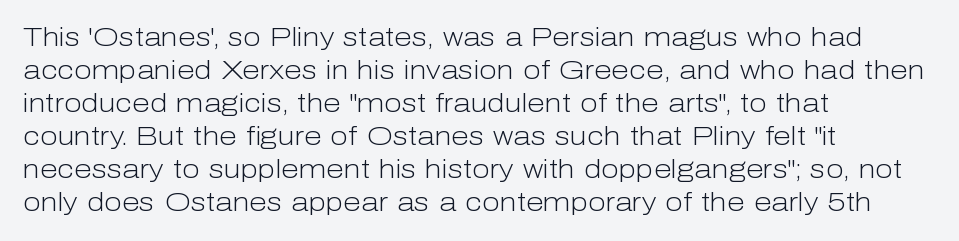
When letters stand straight like this, we call the style roman or upright. These lines sit exactly where default settings would place them. Students, note that the glyphs here touch the page at normal intervals. The passage shown is not bold in any degree. In CSS terms this would be text-align: left. Underlining? Definitely not there.
